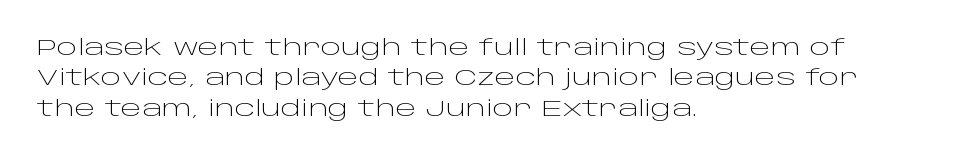
A quiet, ordinary-to-light weight characterises the typeface. The text block is weighted toward the left margin, trailing off unevenly rightward. This rendering leaves character spacing at its baseline value. Characters remain perfectly vertical along every line. The strip under each line holds only bare page.
